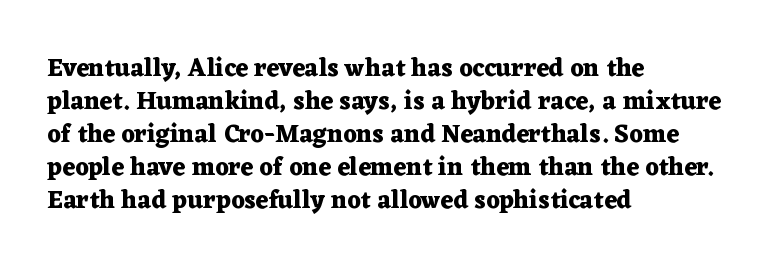
Q: Is the text bold? A: Yes.
Q: Is the text italic (slanted)? A: No, it is upright.
Q: Is the text underlined? A: No.
Q: How is the paragraph aligned? A: Left-aligned.
Q: Is the spacing between letters normal or unusually wide? A: Normal.
Q: Is the spacing between lines tight, normal or loose? A: Normal.
